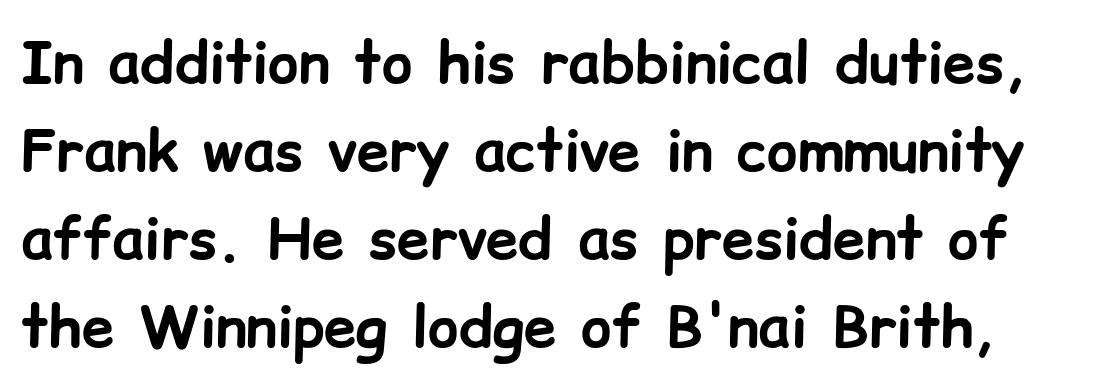
The image shows 58 px bold sans-serif type, upright; set normal line spacing (1.52x), normal letter spacing, not underlined; low stroke contrast and a medium x-height.
